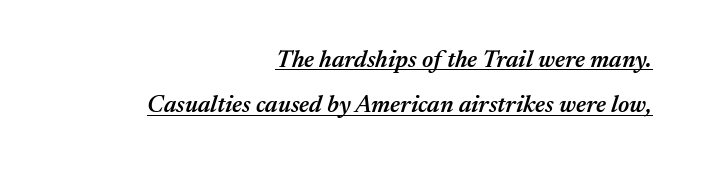
{"italic": "yes", "lean": "right", "slant_degrees": 17, "bold": "semi", "underline": "yes", "align": "right", "line_spacing_ratio": 1.89, "letter_spacing": "normal", "letter_spacing_em": 0.0, "glyph_px": 24}
